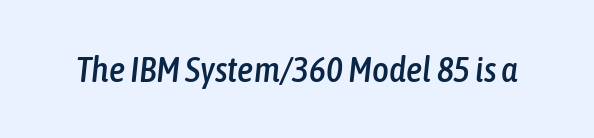
The image shows 36 px condensed type, italic (leaning right); set normal letter spacing, not underlined; low stroke contrast and a medium x-height.
